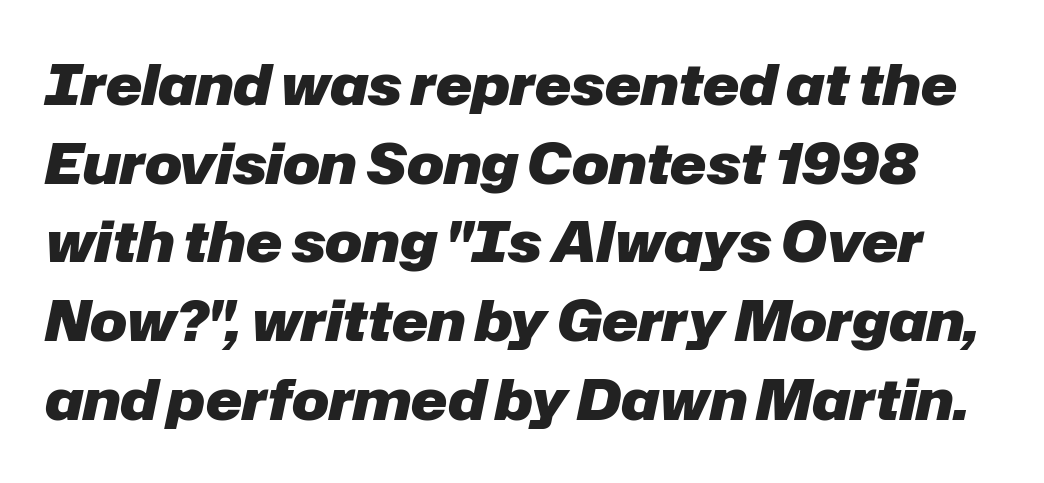
{"italic": "yes", "lean": "right", "slant_degrees": 12, "bold": "yes", "weight": "heavy", "width": "normal", "stroke_contrast": "low", "x_height": "medium", "monospaced": "no", "underline": "no", "line_spacing": "normal", "line_spacing_ratio": 1.43, "letter_spacing": "normal", "letter_spacing_em": 0.0, "glyph_px": 55}
